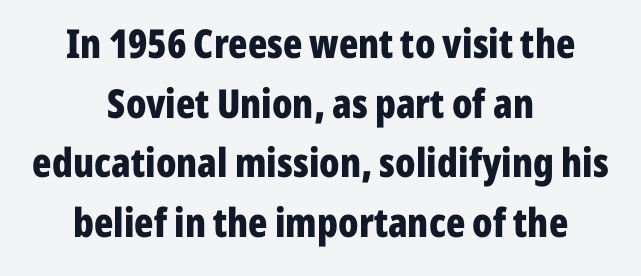
The image shows 40 px bold, condensed sans-serif type, upright; set centered, normal line spacing (1.49x), normal letter spacing, not underlined; low stroke contrast and a medium x-height.
